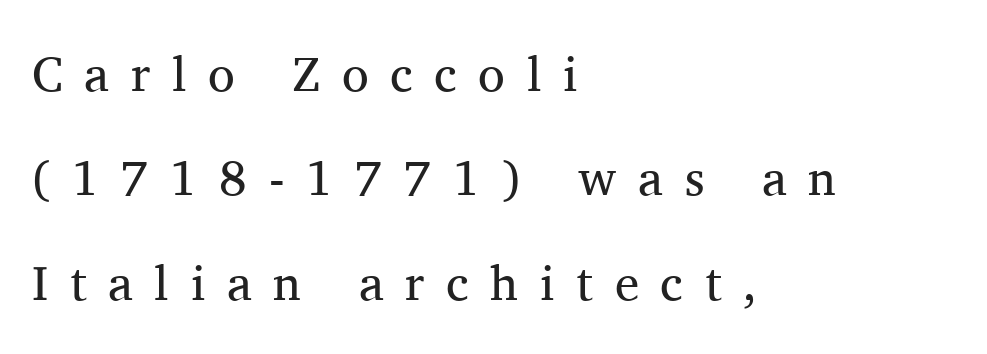
Q: Is the text bold? A: No.
Q: Is the text italic (slanted)? A: No, it is upright.
Q: Is the typeface a serif or a sans-serif typeface? A: Serif.
Q: Is the text underlined? A: No.
Q: How is the paragraph aligned? A: Left-aligned.
Q: Is the spacing between letters normal or unusually wide? A: Unusually wide.
Q: Is the spacing between lines tight, normal or loose? A: Loose.
Q: Width (condensed, normal, or wide)? A: Normal.
Q: Stroke contrast? A: Medium.
Q: x-height? A: Medium.
Q: Monospaced? A: No.
